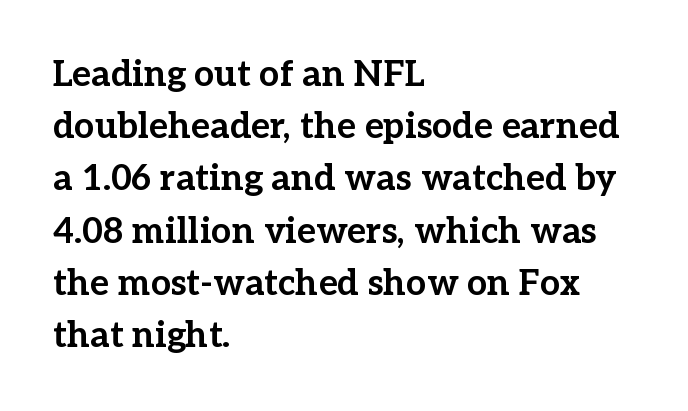
Q: Is the text bold? A: Yes.
Q: Is the text italic (slanted)? A: No, it is upright.
Q: Is the typeface a serif or a sans-serif typeface? A: Serif.
Q: Is the text underlined? A: No.
Q: How is the paragraph aligned? A: Left-aligned.
Q: Is the spacing between letters normal or unusually wide? A: Normal.
Q: Is the spacing between lines tight, normal or loose? A: Normal.
Q: Width (condensed, normal, or wide)? A: Normal.
Q: Stroke contrast? A: Low.
Q: x-height? A: Medium.
Q: Monospaced? A: No.
